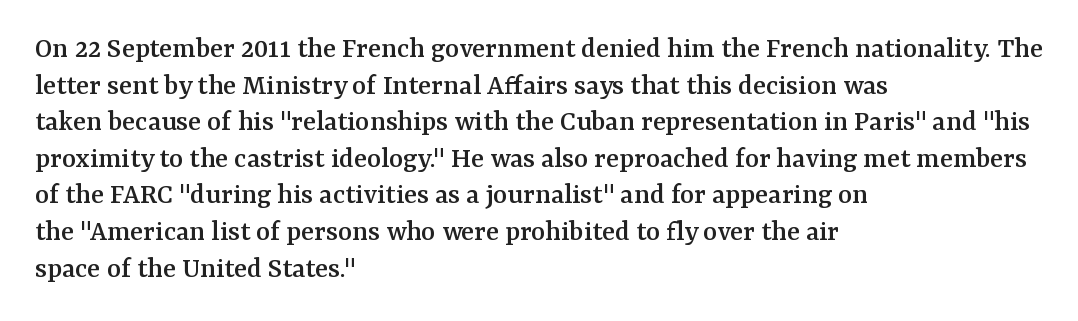
Q: Is the text italic (slanted)? A: No, it is upright.
Q: Is the typeface a serif or a sans-serif typeface? A: Serif.
Q: Is the text underlined? A: No.
Q: How is the paragraph aligned? A: Left-aligned.
Q: Is the spacing between letters normal or unusually wide? A: Normal.
Q: Width (condensed, normal, or wide)? A: Normal.
Q: Stroke contrast? A: Medium.
Q: x-height? A: Medium.
Q: Monospaced? A: No.
